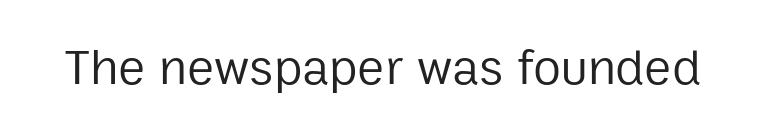
{"serif": "no", "italic": "no", "bold": "no", "weight": "regular", "width": "normal", "stroke_contrast": "low", "x_height": "medium", "monospaced": "no", "underline": "no", "letter_spacing": "normal", "letter_spacing_em": 0.0, "glyph_px": 51}
